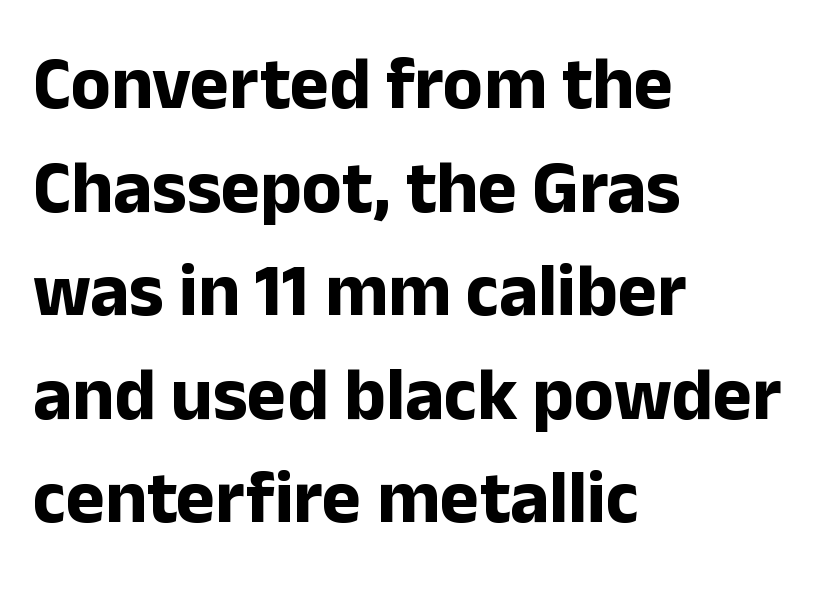
Inter-character spacing is left at the font's built-in metrics. The glyphs have the mass of a bold cut. The glyphs are unaccompanied by any horizontal stroke below them. Style check: upright. Classification — sans serif. Horizontally, the lines are justified to the leading edge only.
